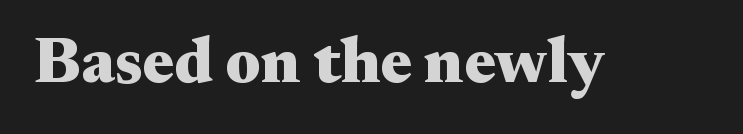
Q: Is the text bold? A: Yes.
Q: Is the text italic (slanted)? A: No, it is upright.
Q: Is the typeface a serif or a sans-serif typeface? A: Serif.
Q: Is the text underlined? A: No.
Q: Is the spacing between letters normal or unusually wide? A: Normal.
Q: Width (condensed, normal, or wide)? A: Wide.
Q: Stroke contrast? A: Medium.
Q: x-height? A: Small.
Q: Monospaced? A: No.
